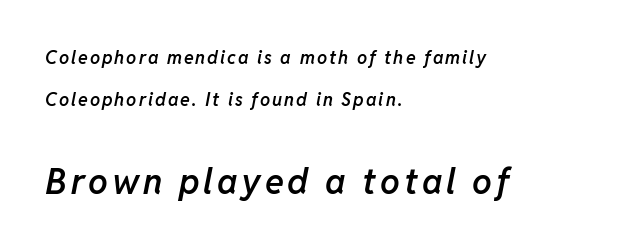
Typesetter's note — lower block bumped up in size, upper block left smaller. A classic flush-left, rag-right setting is used for this passage. If you measured baseline to baseline, you'd find a long distance. Bare-footed words on every line.
